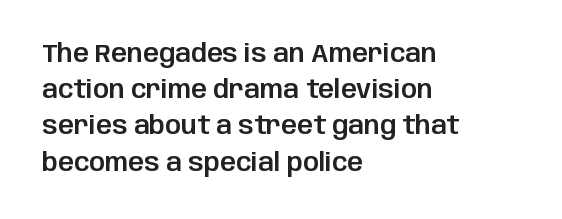
The image shows 25 px text type, upright; set left-aligned, normal line spacing (1.45x), normal letter spacing, not underlined.
